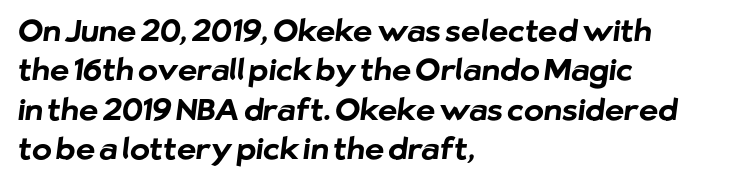
Q: Is the text bold? A: Yes.
Q: Is the typeface a serif or a sans-serif typeface? A: Sans-serif.
Q: Is the text underlined? A: No.
Q: How is the paragraph aligned? A: Left-aligned.
Q: Is the spacing between letters normal or unusually wide? A: Normal.
Q: Is the spacing between lines tight, normal or loose? A: Normal.
Q: Width (condensed, normal, or wide)? A: Normal.
Q: Stroke contrast? A: Low.
Q: x-height? A: Medium.
Q: Monospaced? A: No.
